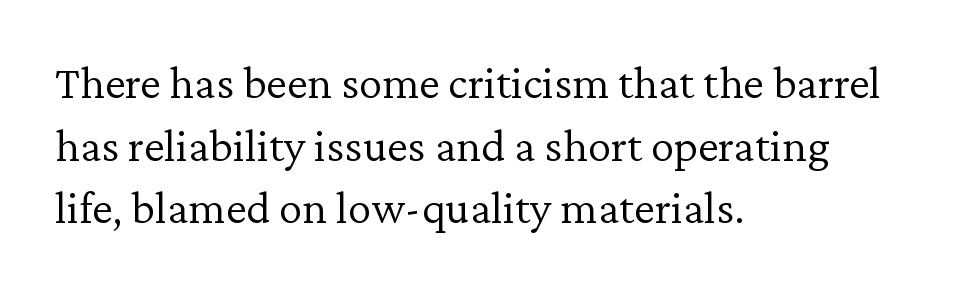
What stands out about the letter spacing? Nothing — it is the standard amount. Evenly set lines give the paragraph a standard silhouette. Alignment: flush left. The baseline area is clear. The face looks like a standard text weight, possibly lighter.
